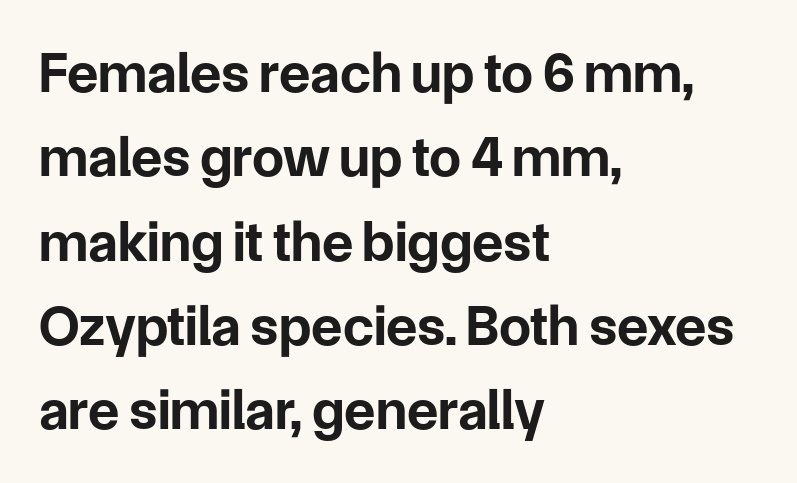
The characters display no serif detailing; their extremities are plain. Each row of text sits above clean, open space. Looks like regular typesetting: each glyph gets only the width it needs. Short note: letters normally spaced.
